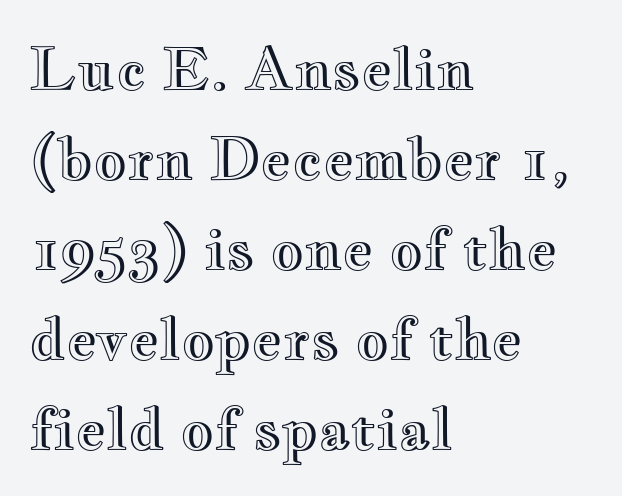
Q: Is the text italic (slanted)? A: No, it is upright.
Q: Is the text underlined? A: No.
Q: How is the paragraph aligned? A: Left-aligned.
Q: Is the spacing between letters normal or unusually wide? A: Normal.
Q: Is the spacing between lines tight, normal or loose? A: Normal.
Q: Width (condensed, normal, or wide)? A: Wide.
Q: x-height? A: Small.
Q: Monospaced? A: No.
